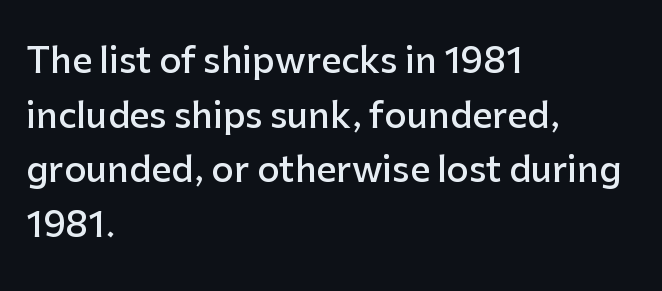
The letters advance in unequal steps, a hallmark of proportional type. Letter spacing: default. The leading is moderate, giving the passage an even texture. Upright lettering throughout.
